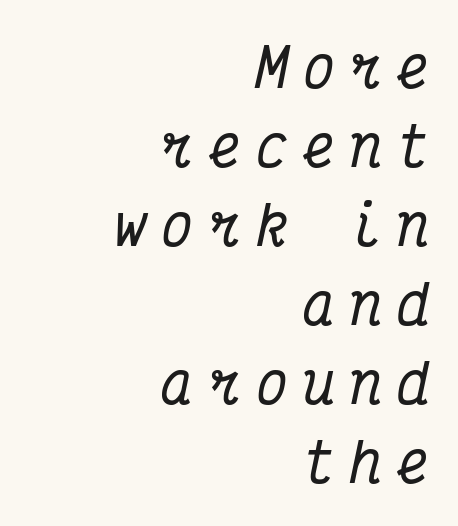
Q: Is the text italic (slanted)? A: Yes, it leans right by about 12 degrees.
Q: Is the typeface a serif or a sans-serif typeface? A: Serif.
Q: Is the text underlined? A: No.
Q: How is the paragraph aligned? A: Right-aligned.
Q: Is the spacing between letters normal or unusually wide? A: Unusually wide.
Q: Is the spacing between lines tight, normal or loose? A: Normal.
Q: Width (condensed, normal, or wide)? A: Condensed.
Q: Stroke contrast? A: Medium.
Q: x-height? A: Medium.
Q: Monospaced? A: Yes.
